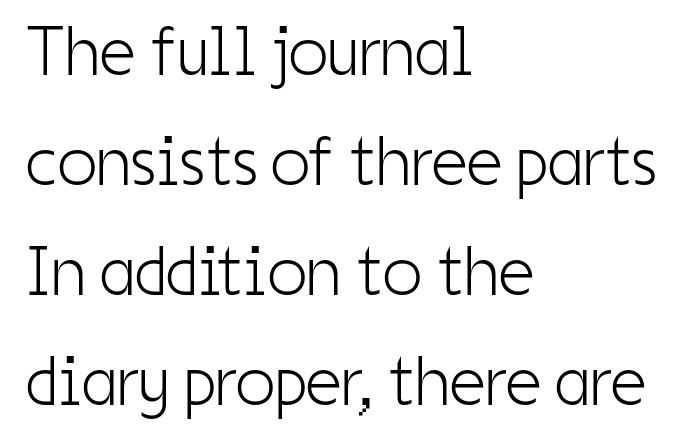
All the whitespace from short lines collects on the right. Do the characters align in a grid? No, the font is proportional. The block of text has a typical density, with ordinary space between rows. The font's upright variant was chosen for this text.
